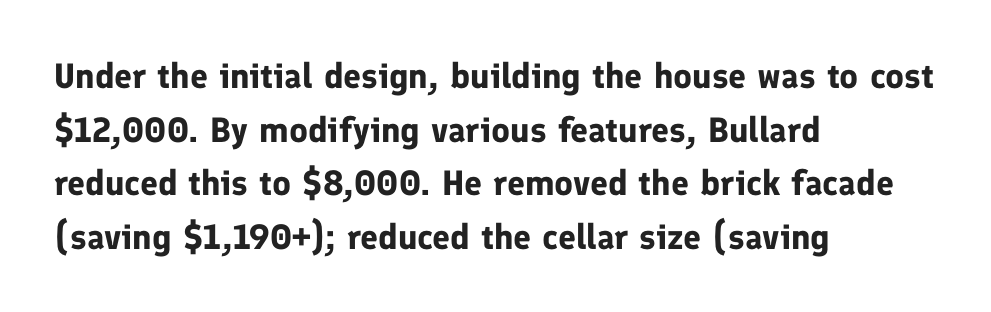
Q: Is the text bold? A: Yes.
Q: Is the text italic (slanted)? A: No, it is upright.
Q: Is the typeface a serif or a sans-serif typeface? A: Sans-serif.
Q: Is the text underlined? A: No.
Q: How is the paragraph aligned? A: Left-aligned.
Q: Is the spacing between letters normal or unusually wide? A: Normal.
Q: Is the spacing between lines tight, normal or loose? A: Normal.
Q: Width (condensed, normal, or wide)? A: Normal.
Q: Stroke contrast? A: Low.
Q: x-height? A: Medium.
Q: Monospaced? A: No.
